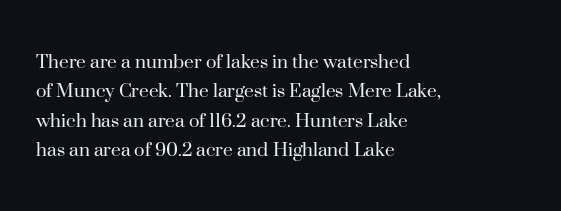
{"italic": "no", "bold": "no", "underline": "no", "align": "left", "line_spacing": "normal", "line_spacing_ratio": 1.34, "letter_spacing": "normal", "letter_spacing_em": 0.0, "glyph_px": 22}
